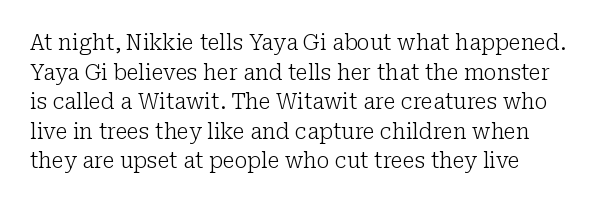
{"italic": "no", "bold": "no", "underline": "no", "line_spacing": "normal", "line_spacing_ratio": 1.41, "letter_spacing": "normal", "letter_spacing_em": 0.0, "glyph_px": 21}
